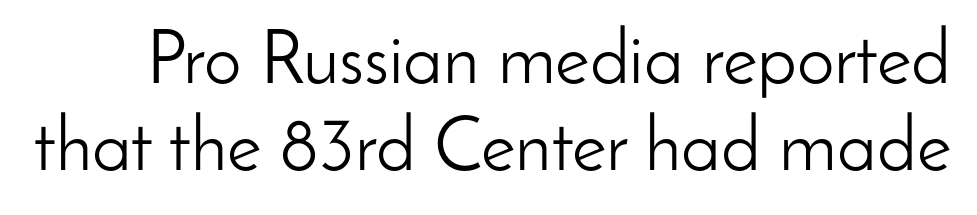
{"serif": "no", "italic": "no", "bold": "no", "weight": "light", "width": "normal", "stroke_contrast": "low", "x_height": "small", "monospaced": "no", "underline": "no", "line_spacing_ratio": 1.16, "letter_spacing": "normal", "letter_spacing_em": 0.0, "glyph_px": 75}
